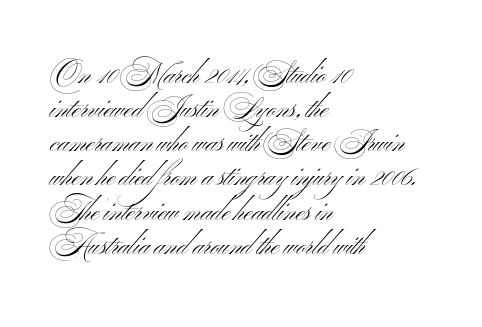
The glyphs are unaccompanied by any horizontal stroke below them. The tracking reads as untouched default to a designer's eye. The letters advance in unequal steps, a hallmark of proportional type. This is sans-serif lettering, the kind often seen on screens and signage.
